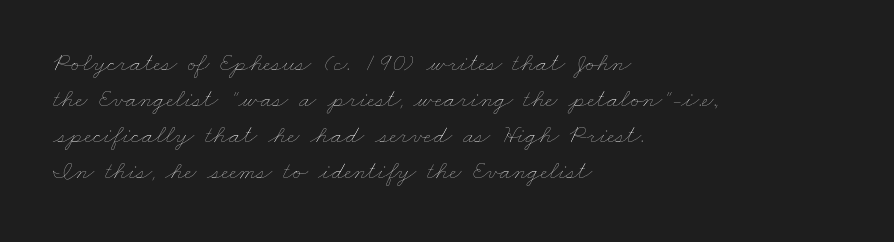
The image shows 26 px text type; set left-aligned, normal line spacing (1.39x), normal letter spacing, not underlined.
